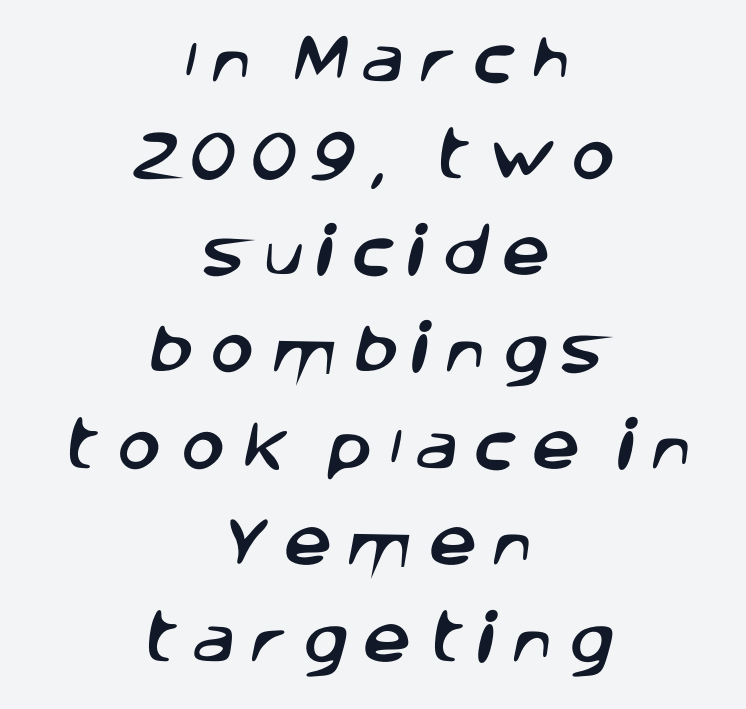
The rendering positions every line midway between the sides. The horizontal fit of the characters is loose and conspicuously gappy. Note: no serifs on the glyphs. Rule under the text: the space is simply empty. The letters advance in unequal steps, a hallmark of proportional type.
